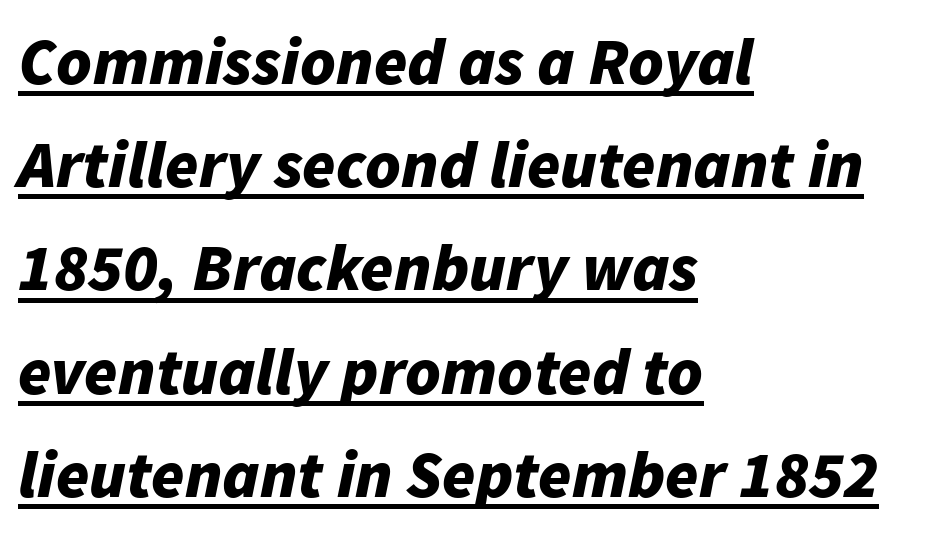
The rows are spaced the way most documents space them. The characters look thick and weighty, a clear bold. Leftover space on each line is placed entirely after the last word. These lines are rendered in a variable-pitch font.
